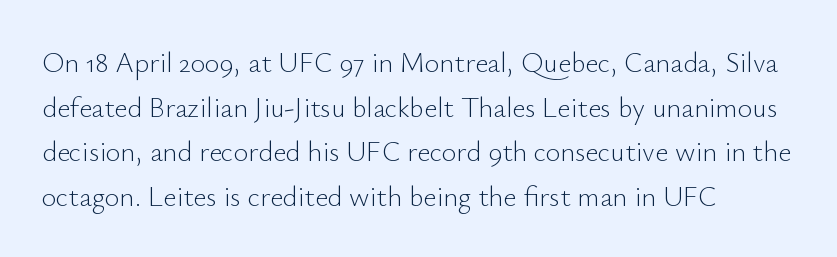
{"serif": "no", "italic": "no", "bold": "no", "weight": "light", "width": "normal", "stroke_contrast": "low", "x_height": "small", "monospaced": "no", "underline": "no", "align": "left", "line_spacing": "normal", "line_spacing_ratio": 1.59, "letter_spacing": "normal", "letter_spacing_em": 0.0, "glyph_px": 28}
